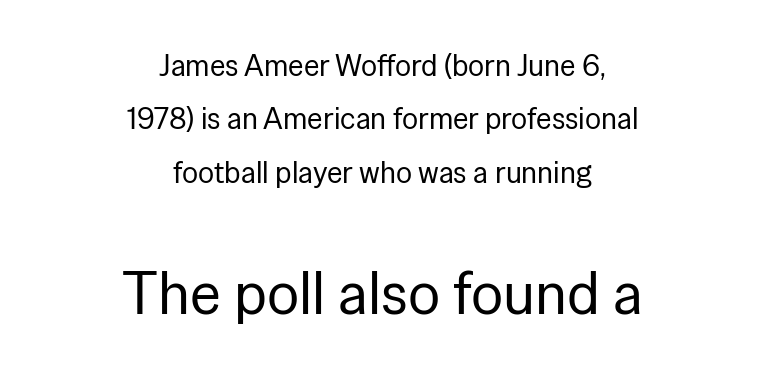
{"serif": "no", "italic": "no", "bold": "no", "weight": "regular", "width": "normal", "stroke_contrast": "low", "x_height": "medium", "monospaced": "no", "underline": "no", "align": "center", "line_spacing_ratio": 1.78, "letter_spacing": "normal", "letter_spacing_em": 0.0, "larger_block": "second", "size_ratio": 2.0, "glyph_px": 60}
